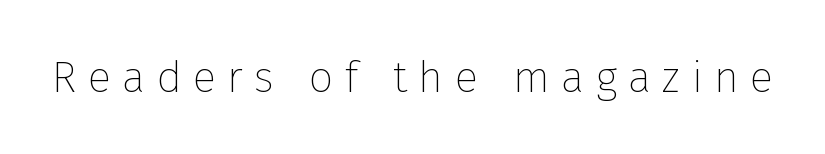
The axis of the letterforms is exactly vertical. Type style note: lacks serifs. Each letter keeps its own natural width here, so spacing adapts to shape. A light-to-regular cut is what we see here.
